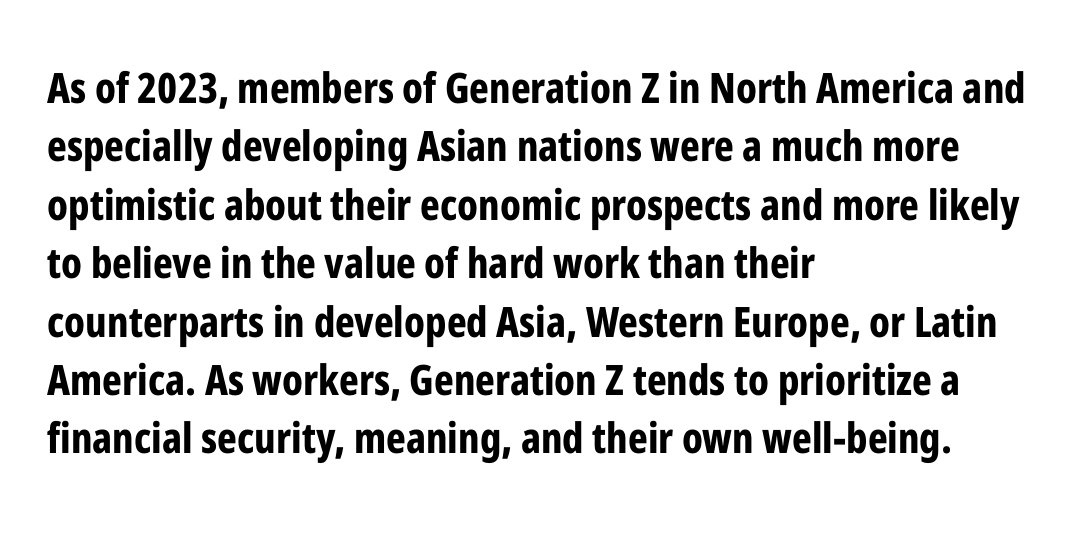
Glance below the letters and you will spot only blank space. Character widths vary here, with narrow letters taking less room than wide ones. In CSS terms this would be text-align: left. Line spacing here is normal. The font is running at its bold setting.
